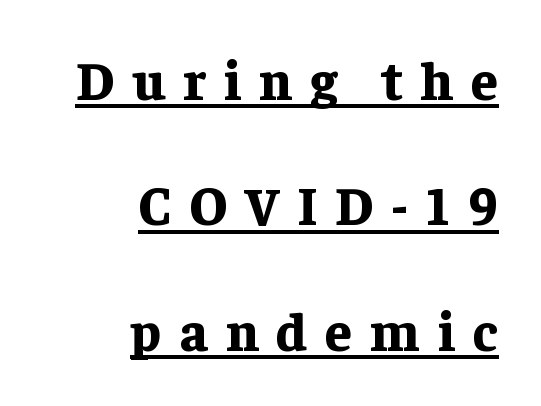
{"serif": "yes", "italic": "no", "bold": "yes", "weight": "bold", "width": "normal", "stroke_contrast": "low", "x_height": "medium", "monospaced": "no", "underline": "yes", "align": "right", "line_spacing": "loose", "line_spacing_ratio": 2.32, "letter_spacing": "wide", "letter_spacing_em": 0.33, "glyph_px": 54}
